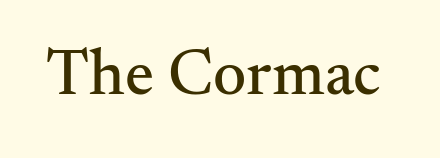
{"serif": "yes", "italic": "no", "width": "normal", "stroke_contrast": "medium", "x_height": "small", "monospaced": "no", "underline": "no", "letter_spacing": "normal", "letter_spacing_em": 0.0, "glyph_px": 65}
